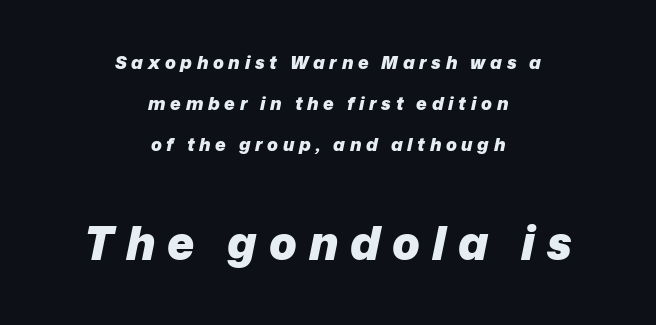
How would I describe the line gaps? Wide and relaxed. Character size in the trailing block exceeds that of the leading block. Just letters on the line, the space beneath them empty. Rendered with sloped, italic letterforms. Every row of glyphs is offset so its center matches the block's center.
